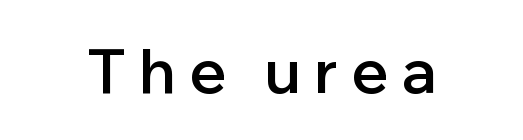
The image shows 61 px semibold sans-serif type, upright; set unusually wide letter spacing (+0.22 em), not underlined; low stroke contrast and a medium x-height.
